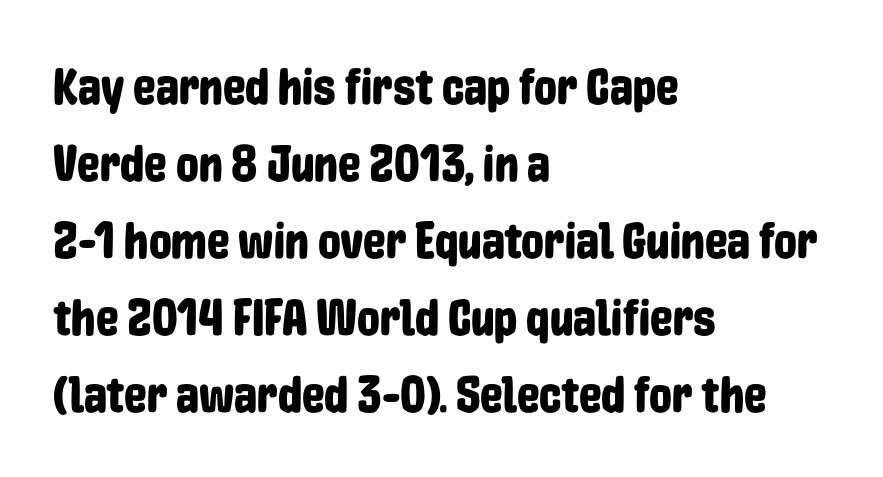
{"serif": "no", "italic": "no", "width": "condensed", "stroke_contrast": "low", "x_height": "medium", "monospaced": "no", "underline": "no", "align": "left", "line_spacing": "normal", "line_spacing_ratio": 1.51, "letter_spacing": "normal", "letter_spacing_em": 0.0, "glyph_px": 51}
